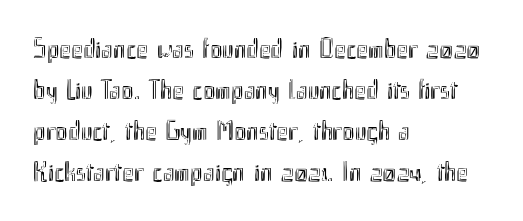
The image shows 28 px condensed type, upright; set left-aligned, normal line spacing (1.47x), normal letter spacing, not underlined; a small x-height.
